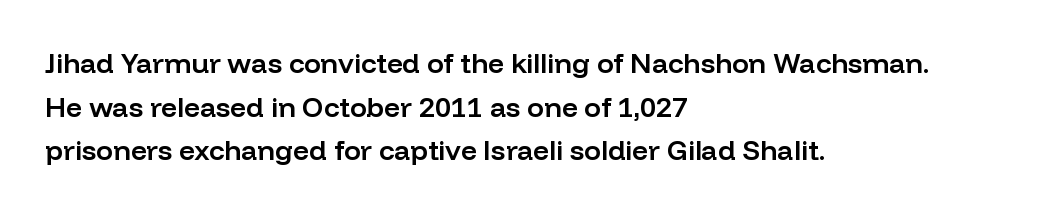
Q: Is the text bold? A: Semi-bold.
Q: Is the text italic (slanted)? A: No, it is upright.
Q: Is the typeface a serif or a sans-serif typeface? A: Sans-serif.
Q: Is the text underlined? A: No.
Q: How is the paragraph aligned? A: Left-aligned.
Q: Is the spacing between letters normal or unusually wide? A: Normal.
Q: Is the spacing between lines tight, normal or loose? A: Normal.
Q: Width (condensed, normal, or wide)? A: Normal.
Q: Stroke contrast? A: Low.
Q: x-height? A: Medium.
Q: Monospaced? A: No.
